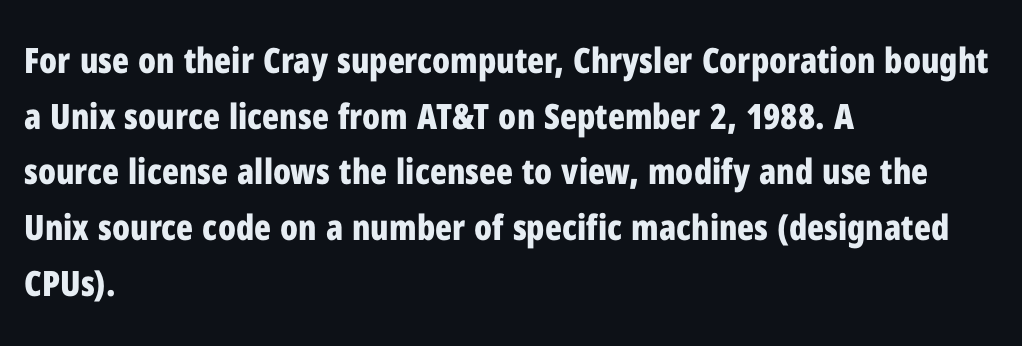
Q: Is the text bold? A: Yes.
Q: Is the text italic (slanted)? A: No, it is upright.
Q: Is the typeface a serif or a sans-serif typeface? A: Sans-serif.
Q: Is the text underlined? A: No.
Q: How is the paragraph aligned? A: Left-aligned.
Q: Is the spacing between letters normal or unusually wide? A: Normal.
Q: Is the spacing between lines tight, normal or loose? A: Normal.
Q: Width (condensed, normal, or wide)? A: Condensed.
Q: Stroke contrast? A: Low.
Q: x-height? A: Medium.
Q: Monospaced? A: No.
